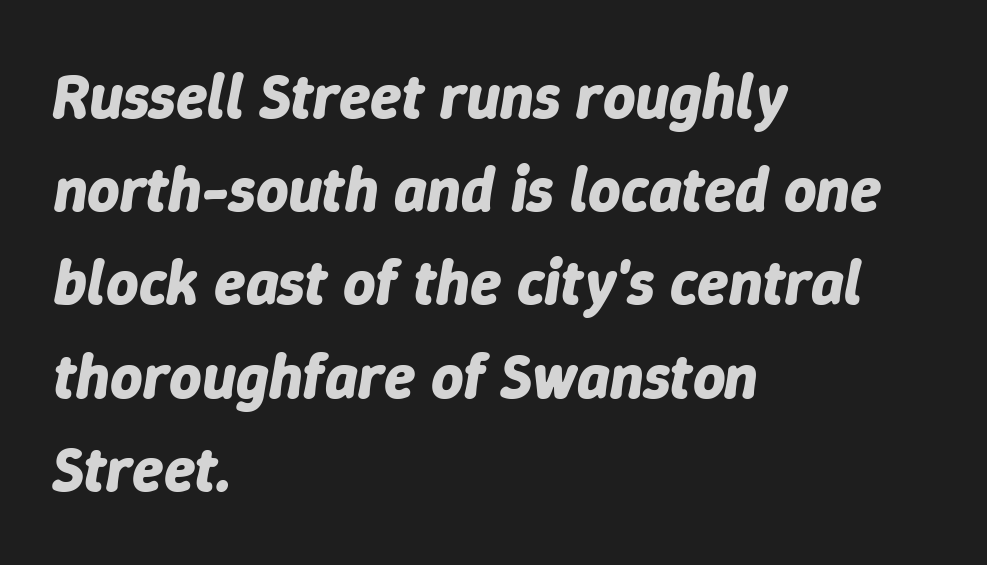
Style check: oblique. Proportional: the letters do not fall into vertical columns. The letters sit at their default tracking, neither squeezed nor spread. Students, observe: this is what conventionally led text looks like. The passage shown is not underscored anywhere. Does the weight exceed regular? Yes, all the way to bold.
